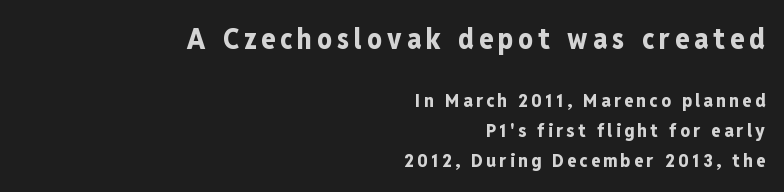
{"serif": "no", "italic": "no", "bold": "yes", "weight": "bold", "width": "condensed", "stroke_contrast": "low", "x_height": "medium", "monospaced": "no", "underline": "no", "align": "right", "line_spacing": "normal", "line_spacing_ratio": 1.56, "larger_block": "first", "size_ratio": 1.53, "glyph_px": 29}
